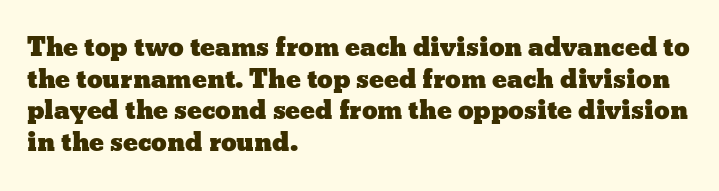
The image shows 25 px text type, upright; set left-aligned, normal line spacing (1.27x), normal letter spacing, not underlined.
